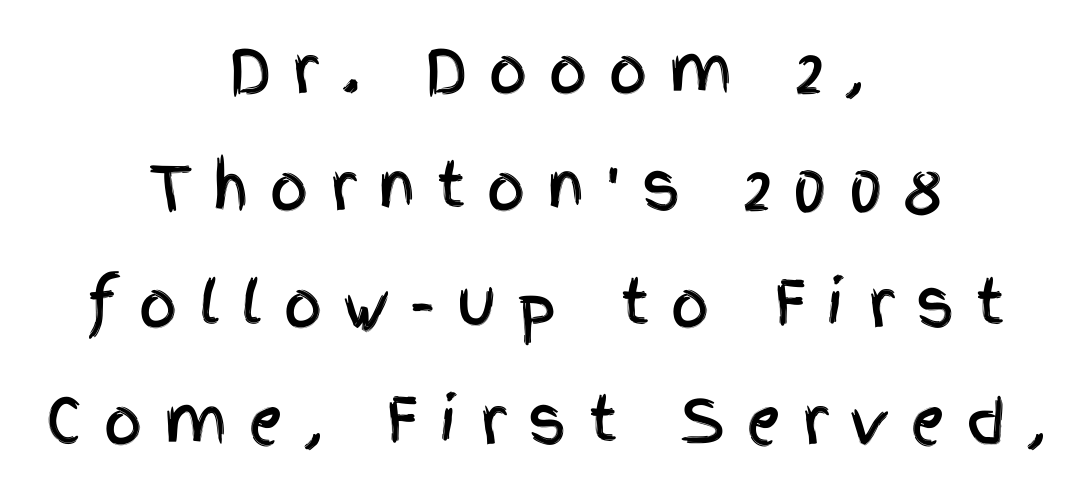
{"serif": "no", "italic": "no", "width": "condensed", "x_height": "large", "monospaced": "no", "underline": "no", "align": "center", "line_spacing": "loose", "line_spacing_ratio": 1.95, "letter_spacing": "wide", "letter_spacing_em": 0.36, "glyph_px": 60}
